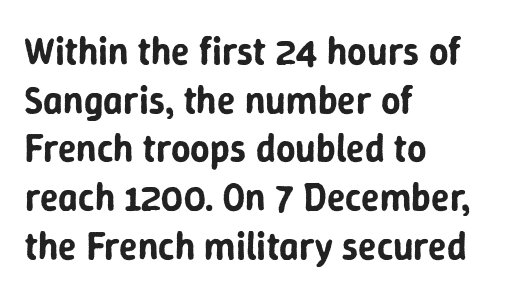
{"serif": "no", "italic": "no", "width": "normal", "stroke_contrast": "low", "x_height": "medium", "monospaced": "no", "underline": "no", "align": "left", "line_spacing": "normal", "line_spacing_ratio": 1.28, "letter_spacing": "normal", "letter_spacing_em": 0.0, "glyph_px": 38}
